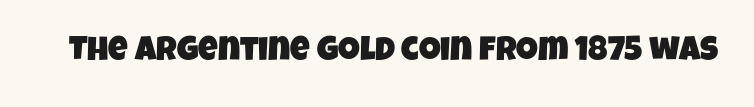
Q: Is the typeface a serif or a sans-serif typeface? A: Sans-serif.
Q: Is the text underlined? A: No.
Q: Is the spacing between letters normal or unusually wide? A: Normal.
Q: Width (condensed, normal, or wide)? A: Condensed.
Q: Stroke contrast? A: Low.
Q: x-height? A: Large.
Q: Monospaced? A: No.
